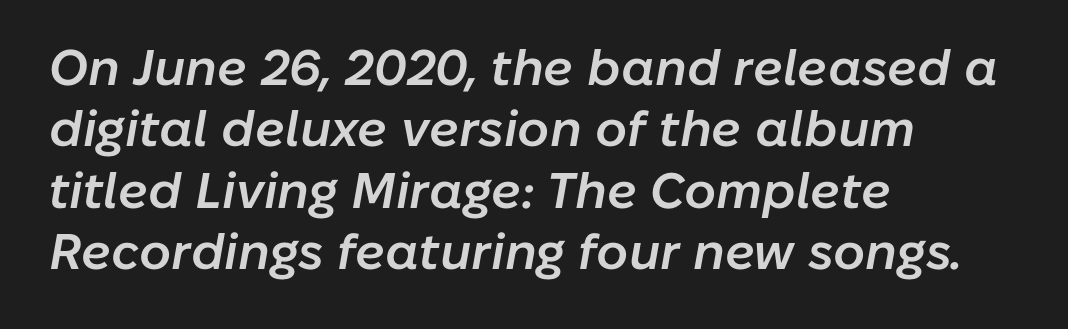
This rendering uses left alignment, leaving the right contour irregular. The area under the type is left untouched. The face used here is proportionally spaced, like ordinary book or web type. The typography opts for an oblique posture over an upright one.
